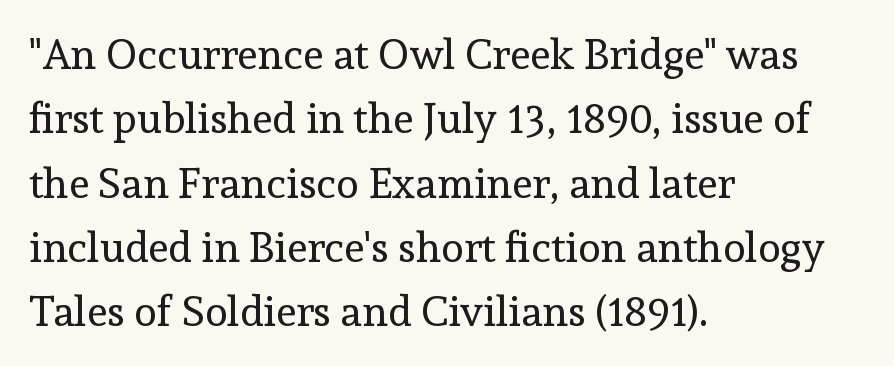
Unlike a clean sans, this face finishes its strokes with serifs. Here the glyphs are tracked normally, forming tight word shapes. Posture: straight, roman, zero tilt. This sample has the flowing, uneven cadence of proportional lettering. Honestly, the row spacing looks completely unremarkable. Caption: multi-line text, flush left, ragged right.
